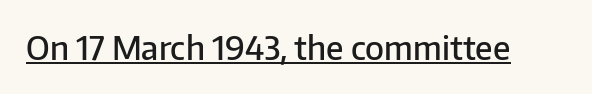
{"serif": "no", "italic": "no", "bold": "semi", "weight": "semibold", "width": "normal", "stroke_contrast": "low", "x_height": "medium", "monospaced": "no", "underline": "yes", "letter_spacing": "normal", "letter_spacing_em": 0.0, "glyph_px": 33}
